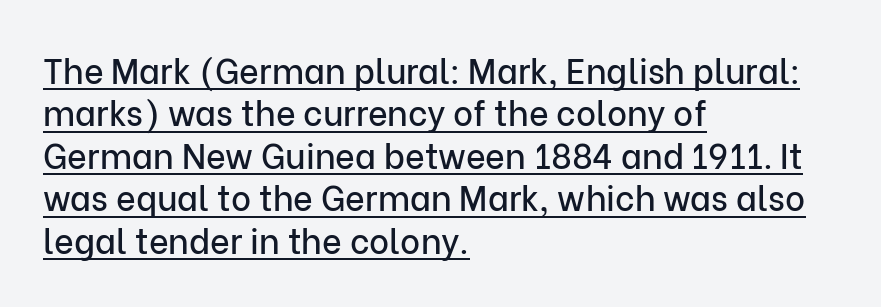
The image shows 34 px sans-serif type, upright; set left-aligned, normal line spacing (1.25x), normal letter spacing, underlined; low stroke contrast and a medium x-height.
